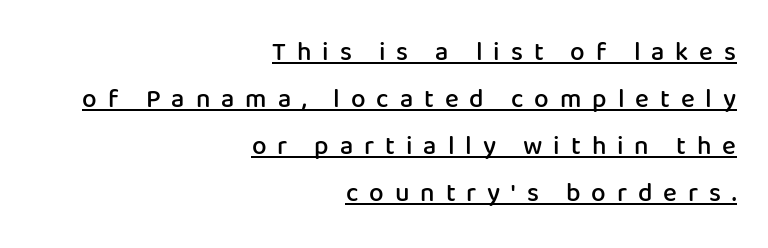
The image shows 26 px text type, upright; set right-aligned, line spacing 1.81x, unusually wide letter spacing (+0.42 em), underlined.
